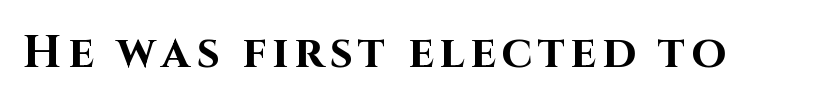
{"serif": "no", "italic": "no", "bold": "yes", "weight": "bold", "width": "normal", "stroke_contrast": "high", "x_height": "large", "monospaced": "no", "underline": "no", "glyph_px": 45}
